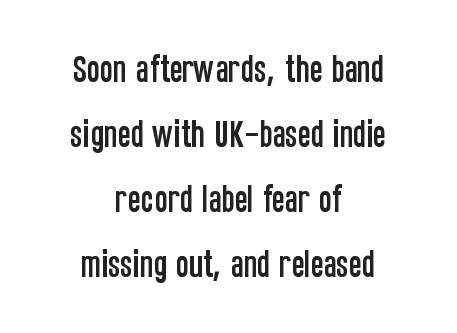
The image shows 31 px condensed sans-serif type, upright; set centered, loose line spacing (2.1x), normal letter spacing, not underlined; low stroke contrast and a large x-height.
